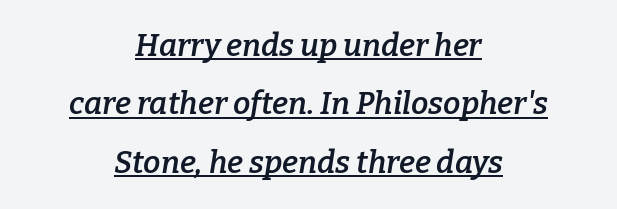
The image shows 31 px semibold serif type, italic (leaning right); set centered, line spacing 1.88x, normal letter spacing, underlined; low stroke contrast and a medium x-height.
